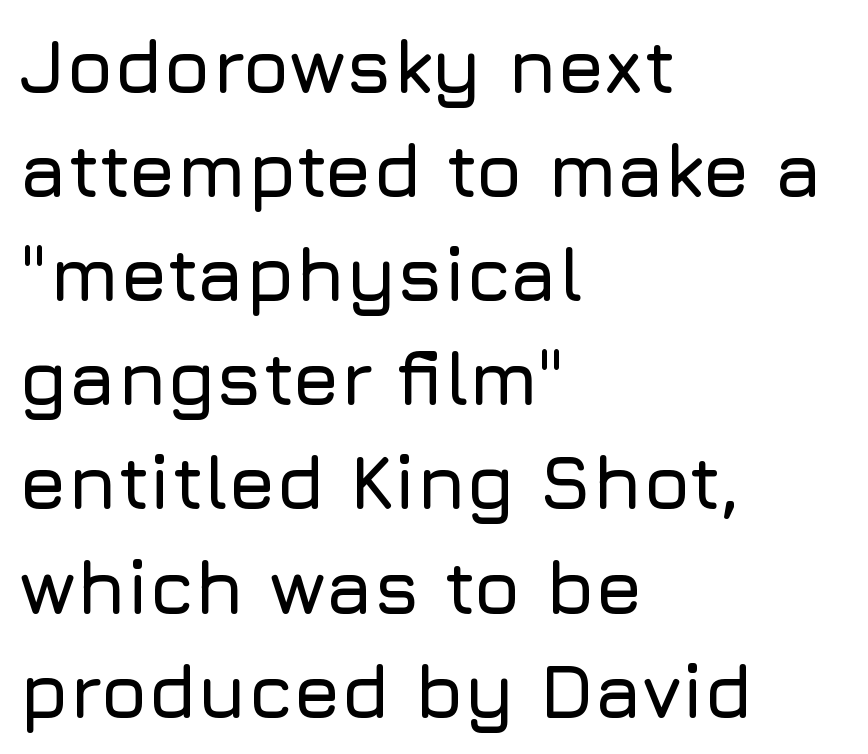
Q: Is the text italic (slanted)? A: No, it is upright.
Q: Is the typeface a serif or a sans-serif typeface? A: Sans-serif.
Q: Is the text underlined? A: No.
Q: How is the paragraph aligned? A: Left-aligned.
Q: Is the spacing between letters normal or unusually wide? A: Normal.
Q: Is the spacing between lines tight, normal or loose? A: Normal.
Q: Width (condensed, normal, or wide)? A: Normal.
Q: Stroke contrast? A: Low.
Q: x-height? A: Medium.
Q: Monospaced? A: No.
